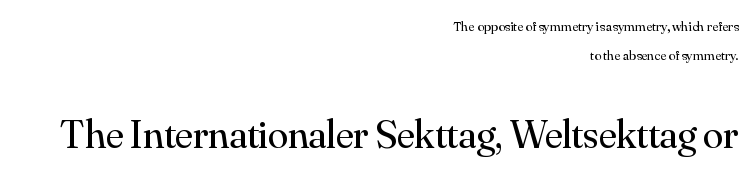
Q: Is the text bold? A: No.
Q: Is the text italic (slanted)? A: No, it is upright.
Q: Is the typeface a serif or a sans-serif typeface? A: Serif.
Q: Is the text underlined? A: No.
Q: How is the paragraph aligned? A: Right-aligned.
Q: Is the spacing between letters normal or unusually wide? A: Normal.
Q: Is the spacing between lines tight, normal or loose? A: Loose.
Q: Which block of text is set in a larger size, the first (top) or the second (bottom)? A: The second (bottom) one.
Q: Width (condensed, normal, or wide)? A: Normal.
Q: Stroke contrast? A: Medium.
Q: x-height? A: Small.
Q: Monospaced? A: No.
